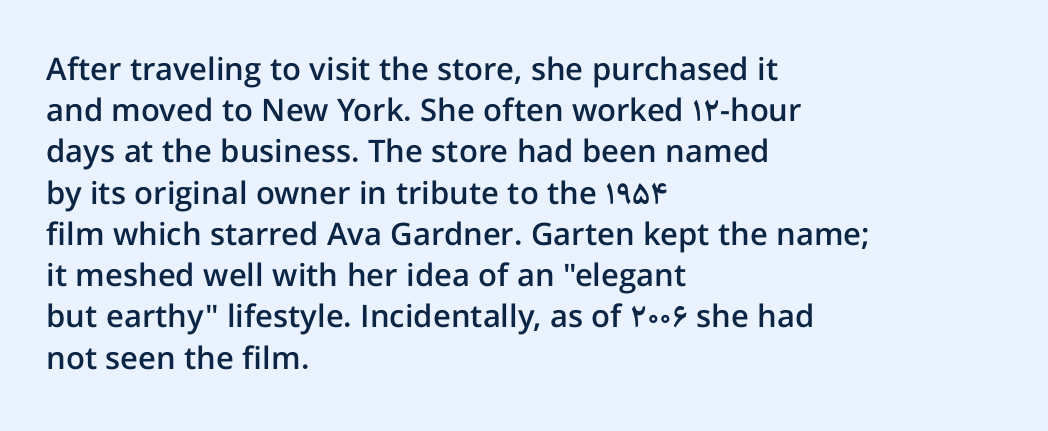
The image shows 31 px semibold sans-serif type, upright; set left-aligned, normal line spacing (1.33x), normal letter spacing, not underlined; low stroke contrast and a medium x-height.
